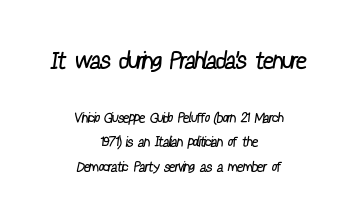
The words here are not underlined. Each stroke keeps to a modest, everyday thickness or less. The earlier block is typeset at a bigger size than the later block. The setting favours the middle, as headings and verse often do. Nobody touched the tracking dial on this one.
